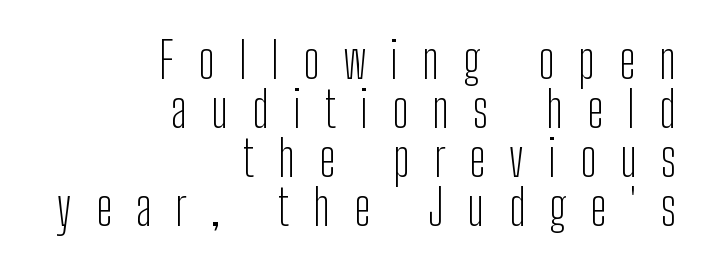
Q: Is the text bold? A: No.
Q: Is the text italic (slanted)? A: No, it is upright.
Q: Is the typeface a serif or a sans-serif typeface? A: Sans-serif.
Q: Is the text underlined? A: No.
Q: How is the paragraph aligned? A: Right-aligned.
Q: Is the spacing between letters normal or unusually wide? A: Unusually wide.
Q: Is the spacing between lines tight, normal or loose? A: Tight.
Q: Width (condensed, normal, or wide)? A: Condensed.
Q: Stroke contrast? A: Low.
Q: x-height? A: Medium.
Q: Monospaced? A: No.
